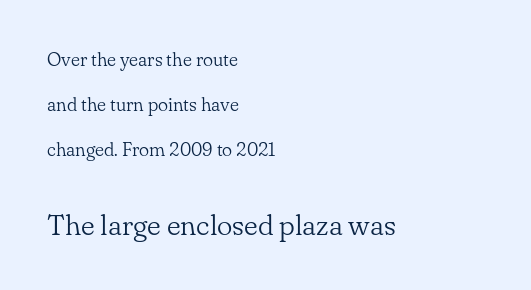
Quick note: underline off. Here the designer chose a conventional face with non-uniform glyph widths. Unlike a clean sans, this face finishes its strokes with serifs. The letterforms sit shoulder to shoulder at normal distance. The lettering holds an erect, upright posture throughout. Line starts are locked; line ends wander.
